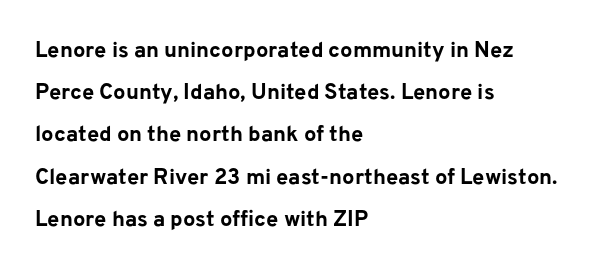
Compared with a centered layout, this one pins lines to the left instead. Ascenders rise straight up at ninety degrees. Heft: maximum for text — a bold. Default kerning and tracking; the words read as compact shapes. Check under the words: just untouched page.
